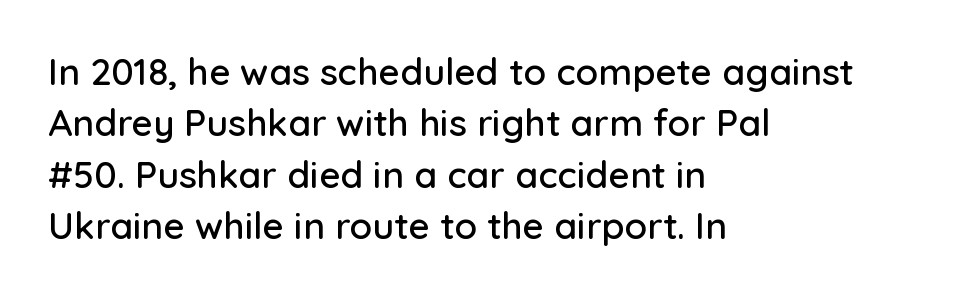
{"serif": "no", "italic": "no", "width": "normal", "stroke_contrast": "low", "x_height": "medium", "monospaced": "no", "underline": "no", "align": "left", "line_spacing": "normal", "line_spacing_ratio": 1.39, "letter_spacing": "normal", "letter_spacing_em": 0.0, "glyph_px": 37}
